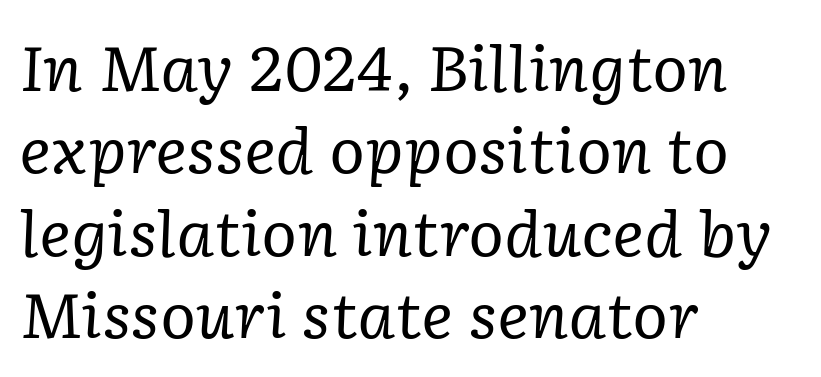
The image shows 61 px regular-weight serif type, italic (leaning right); set left-aligned, normal line spacing (1.35x), normal letter spacing, not underlined; low stroke contrast and a medium x-height.
